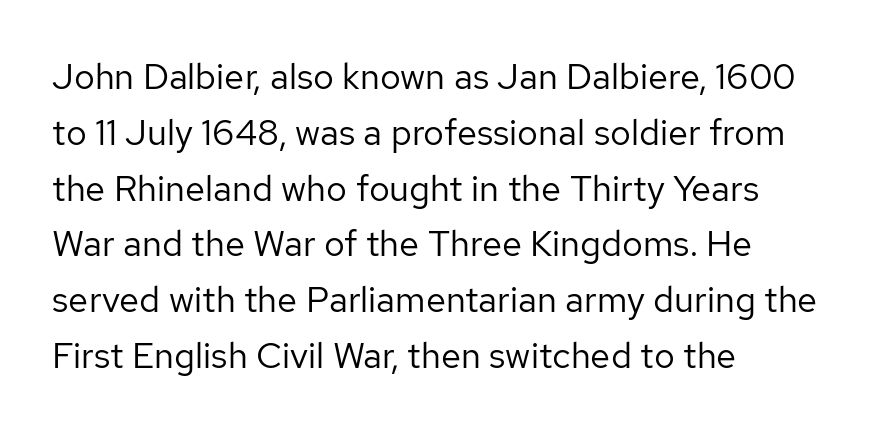
Each row of text sits above clean, open space. Vertically, the passage feels balanced, rows spaced as you'd expect. The letters carry no serifs — their stems end cleanly without finishing strokes. Left-aligned paragraph, ragged on the right. The specimen reads as upright at a glance.
